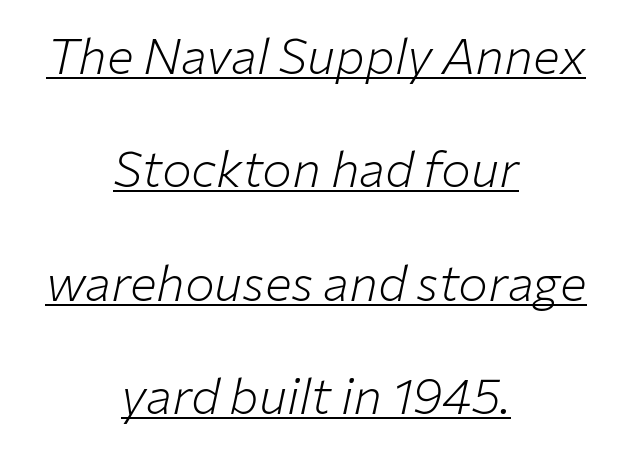
Q: Is the text bold? A: No.
Q: Is the text italic (slanted)? A: Yes, it leans right by about 12 degrees.
Q: Is the text underlined? A: Yes.
Q: How is the paragraph aligned? A: Centered.
Q: Is the spacing between letters normal or unusually wide? A: Normal.
Q: Is the spacing between lines tight, normal or loose? A: Loose.
Q: Width (condensed, normal, or wide)? A: Normal.
Q: Stroke contrast? A: Low.
Q: x-height? A: Medium.
Q: Monospaced? A: No.
